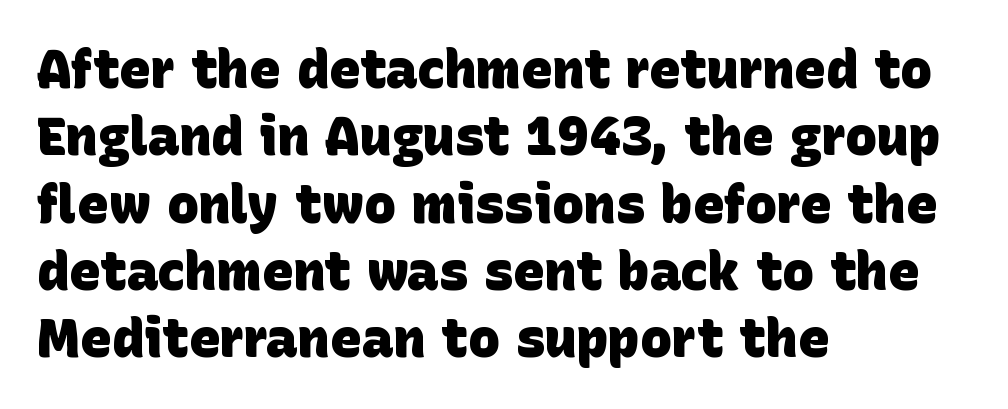
{"serif": "no", "bold": "yes", "weight": "heavy", "width": "normal", "stroke_contrast": "low", "x_height": "large", "monospaced": "no", "underline": "no", "align": "left", "line_spacing": "normal", "line_spacing_ratio": 1.27, "letter_spacing": "normal", "letter_spacing_em": 0.0, "glyph_px": 53}
